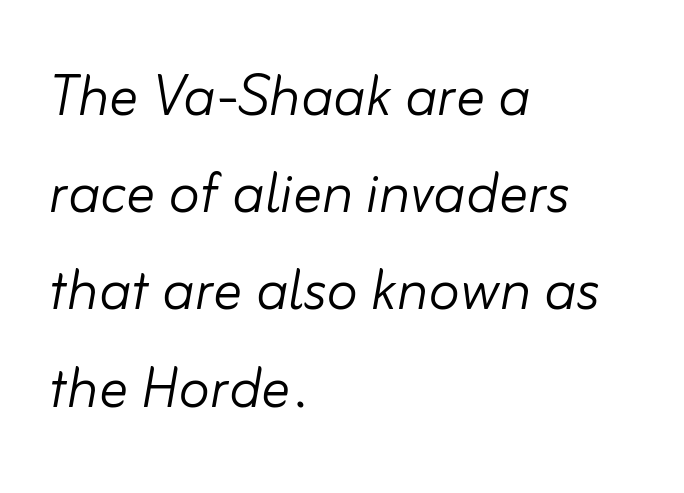
The letters advance in unequal steps, a hallmark of proportional type. These glyphs show unthickened strokes, regular width or finer. The text carries the slant typical of an italic or oblique font. Each word holds together tightly as a unit, with standard inter-letter gaps. Notice how descenders clear the ascenders below comfortably — that's standard leading. The space directly below the letters is spotless.
